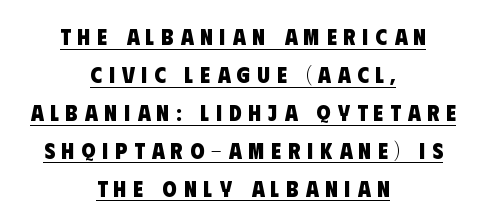
The image shows 23 px bold type; set centered, normal line spacing (1.65x), unusually wide letter spacing (+0.3 em), underlined.
